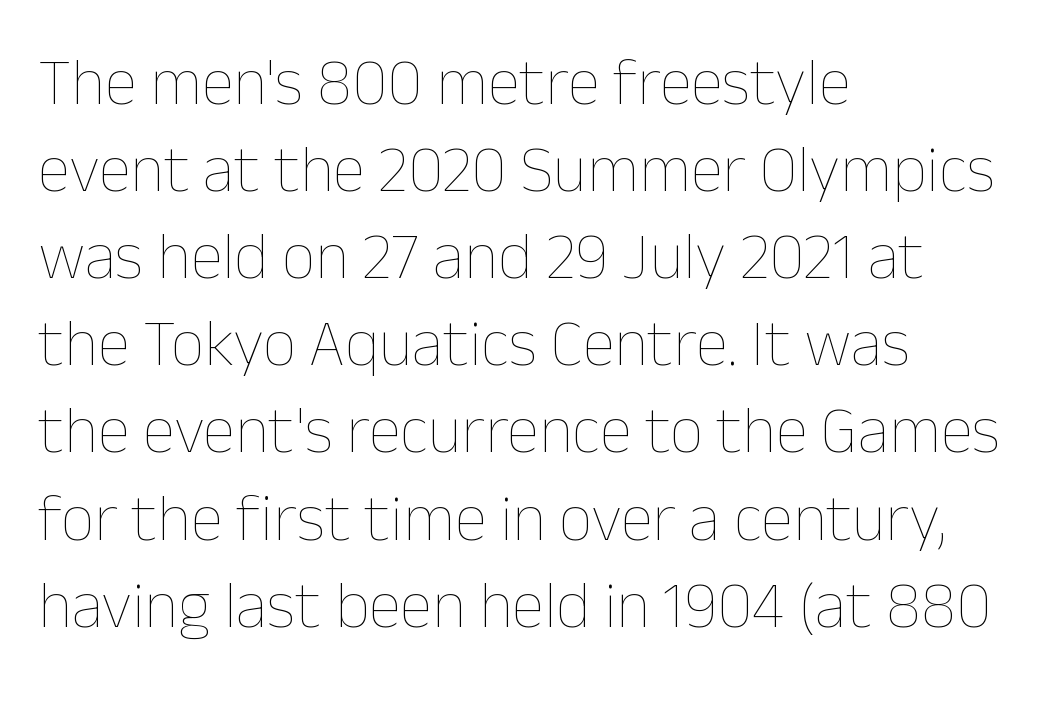
These glyphs show unthickened strokes, regular width or finer. Regular leading. The space directly below the letters is spotless. Ascenders rise straight up at ninety degrees. The typesetter chose a ragged-right arrangement here. These lines are rendered in a variable-pitch font.
